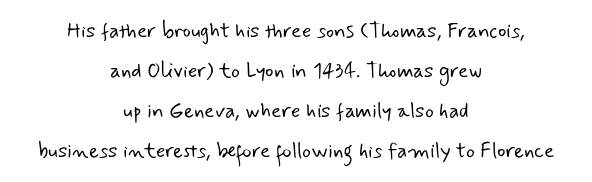
{"bold": "no", "underline": "no", "align": "center", "line_spacing": "loose", "line_spacing_ratio": 1.9, "letter_spacing": "normal", "letter_spacing_em": 0.0, "glyph_px": 21}
